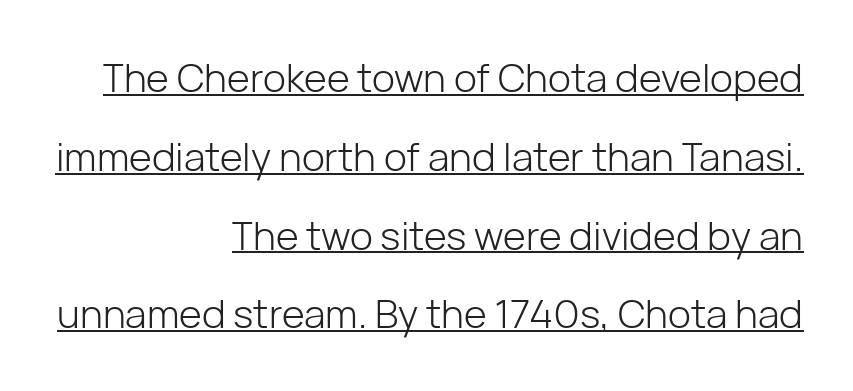
The image shows 39 px light sans-serif type, upright; set right-aligned, loose line spacing (2.02x), normal letter spacing, underlined; low stroke contrast and a medium x-height.
